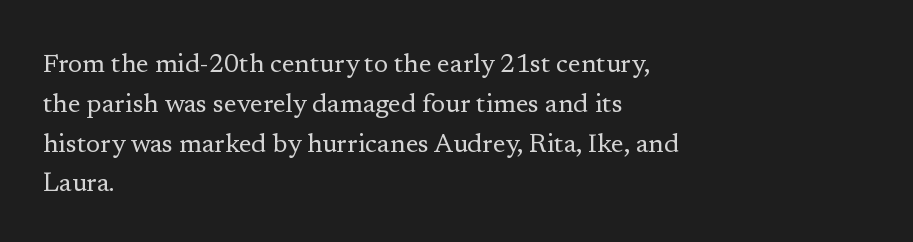
Nobody touched the tracking dial on this one. Line starts are locked; line ends wander. The block of text has a typical density, with ordinary space between rows. The glyphs are unaccompanied by any horizontal stroke below them. Notice how the stems are strictly vertical — no italics here. These glyphs show unthickened strokes, regular width or finer.
